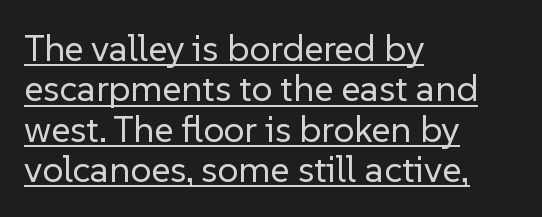
The image shows 37 px regular-weight sans-serif type, upright; set left-aligned, tight line spacing (1.09x), normal letter spacing, underlined; low stroke contrast and a medium x-height.
